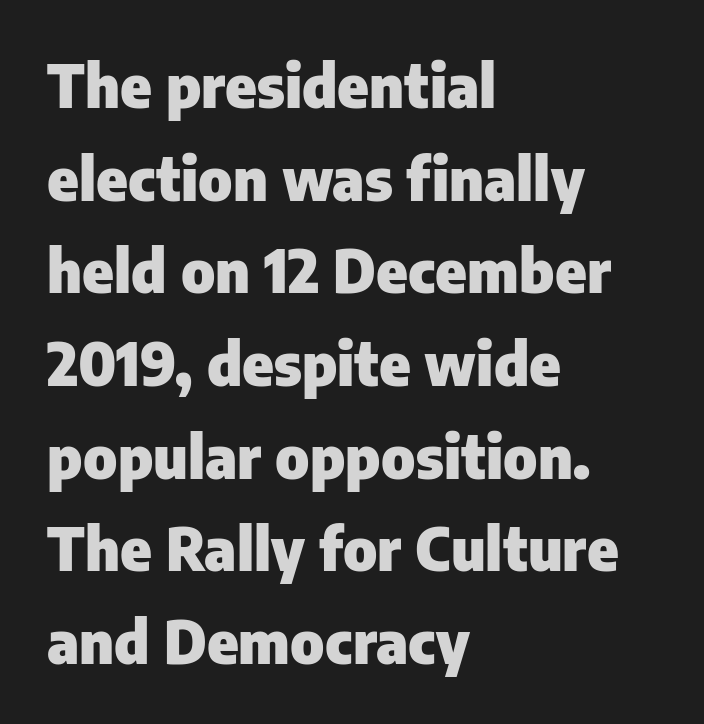
The image shows 59 px heavy sans-serif type, upright; set left-aligned, normal line spacing (1.57x), normal letter spacing, not underlined; low stroke contrast and a medium x-height.
